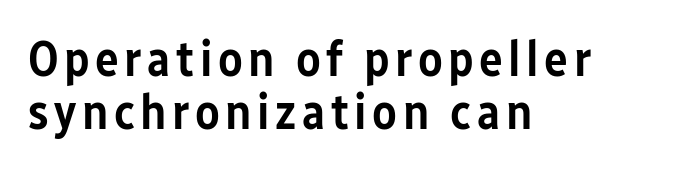
{"serif": "no", "italic": "no", "bold": "semi", "weight": "semibold", "width": "condensed", "stroke_contrast": "low", "x_height": "medium", "monospaced": "no", "underline": "no", "align": "left", "line_spacing": "tight", "line_spacing_ratio": 1.07, "glyph_px": 50}
